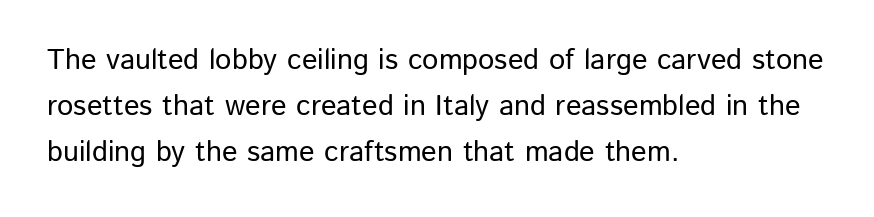
Q: Is the text italic (slanted)? A: No, it is upright.
Q: Is the typeface a serif or a sans-serif typeface? A: Sans-serif.
Q: Is the text underlined? A: No.
Q: How is the paragraph aligned? A: Left-aligned.
Q: Is the spacing between letters normal or unusually wide? A: Normal.
Q: Is the spacing between lines tight, normal or loose? A: Normal.
Q: Width (condensed, normal, or wide)? A: Normal.
Q: Stroke contrast? A: Low.
Q: x-height? A: Medium.
Q: Monospaced? A: No.
